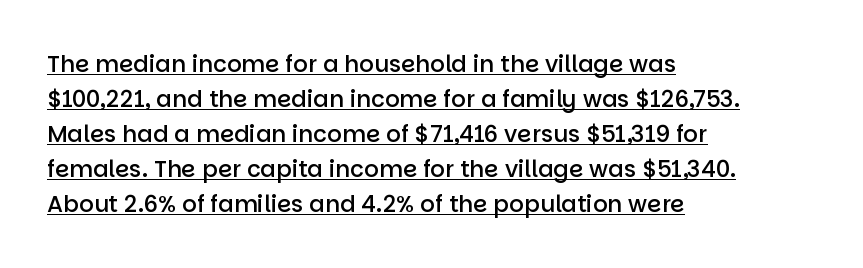
{"italic": "no", "bold": "semi", "underline": "yes", "align": "left", "line_spacing": "normal", "line_spacing_ratio": 1.52, "letter_spacing": "normal", "letter_spacing_em": 0.0, "glyph_px": 23}
